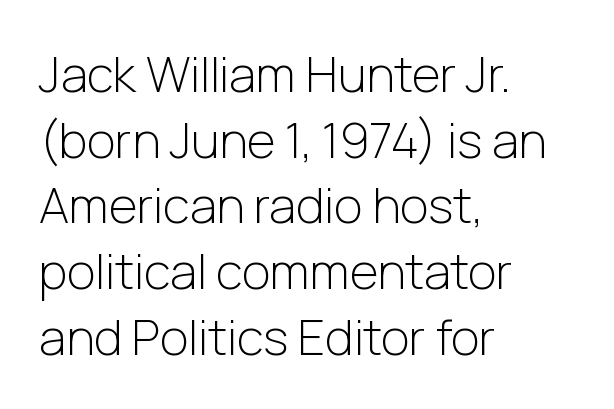
{"serif": "no", "italic": "no", "bold": "no", "weight": "light", "width": "normal", "stroke_contrast": "low", "x_height": "medium", "monospaced": "no", "underline": "no", "align": "left", "line_spacing": "normal", "line_spacing_ratio": 1.34, "letter_spacing": "normal", "letter_spacing_em": 0.0, "glyph_px": 49}
